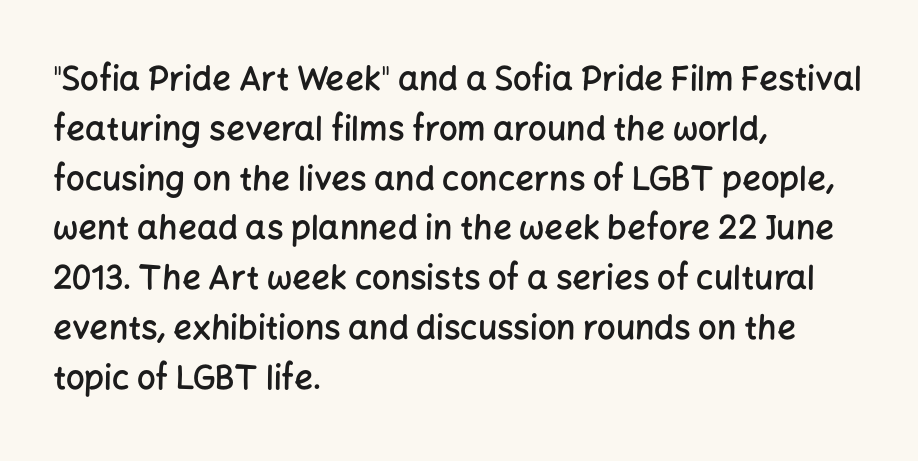
Does the weight exceed regular? Yes, but only to semibold. Vertical strokes here are truly vertical. Leftover space on each line is placed entirely after the last word. Glance below the letters and you will spot only blank space. Rows of type keep a routine distance in the vertical direction. Spacing verdict: proportional, widths tailored to each character.
